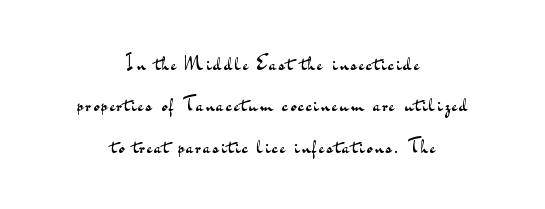
Q: Is the text bold? A: No.
Q: Is the text italic (slanted)? A: Yes.
Q: Is the text underlined? A: No.
Q: How is the paragraph aligned? A: Centered.
Q: Is the spacing between lines tight, normal or loose? A: Loose.
